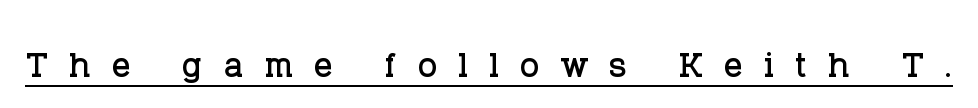
{"serif": "yes", "italic": "no", "width": "normal", "stroke_contrast": "low", "x_height": "large", "monospaced": "no", "underline": "yes", "letter_spacing": "wide", "letter_spacing_em": 0.45, "glyph_px": 46}
